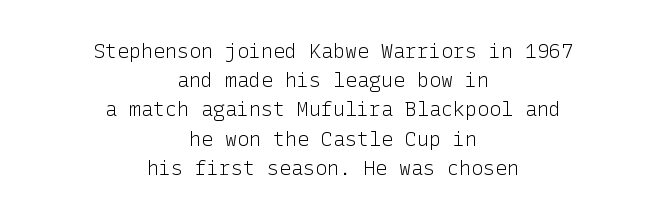
The image shows 20 px text type, upright; set centered, normal line spacing (1.46x), normal letter spacing, not underlined.
